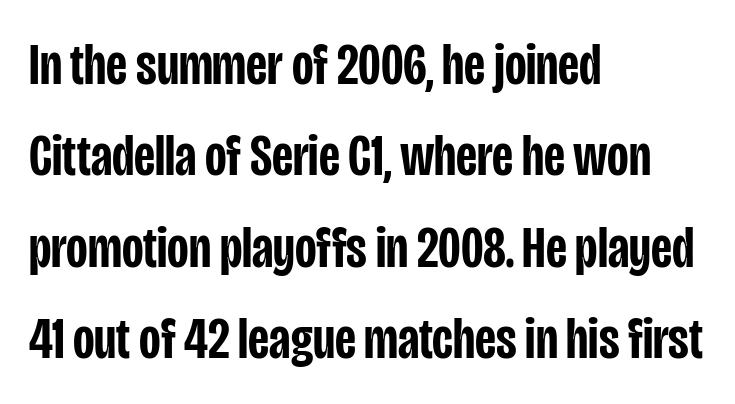
Q: Is the text bold? A: Semi-bold.
Q: Is the text italic (slanted)? A: No, it is upright.
Q: Is the typeface a serif or a sans-serif typeface? A: Sans-serif.
Q: Is the text underlined? A: No.
Q: How is the paragraph aligned? A: Left-aligned.
Q: Is the spacing between letters normal or unusually wide? A: Normal.
Q: Is the spacing between lines tight, normal or loose? A: Normal.
Q: Width (condensed, normal, or wide)? A: Condensed.
Q: Stroke contrast? A: Low.
Q: x-height? A: Large.
Q: Monospaced? A: No.
